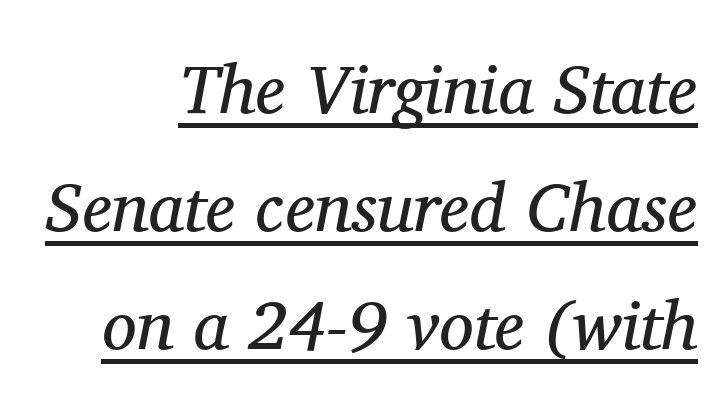
{"serif": "yes", "italic": "yes", "lean": "right", "slant_degrees": 11, "bold": "no", "weight": "regular", "width": "normal", "stroke_contrast": "medium", "x_height": "medium", "monospaced": "no", "underline": "yes", "align": "right", "line_spacing_ratio": 1.71, "letter_spacing": "normal", "letter_spacing_em": 0.0, "glyph_px": 69}
